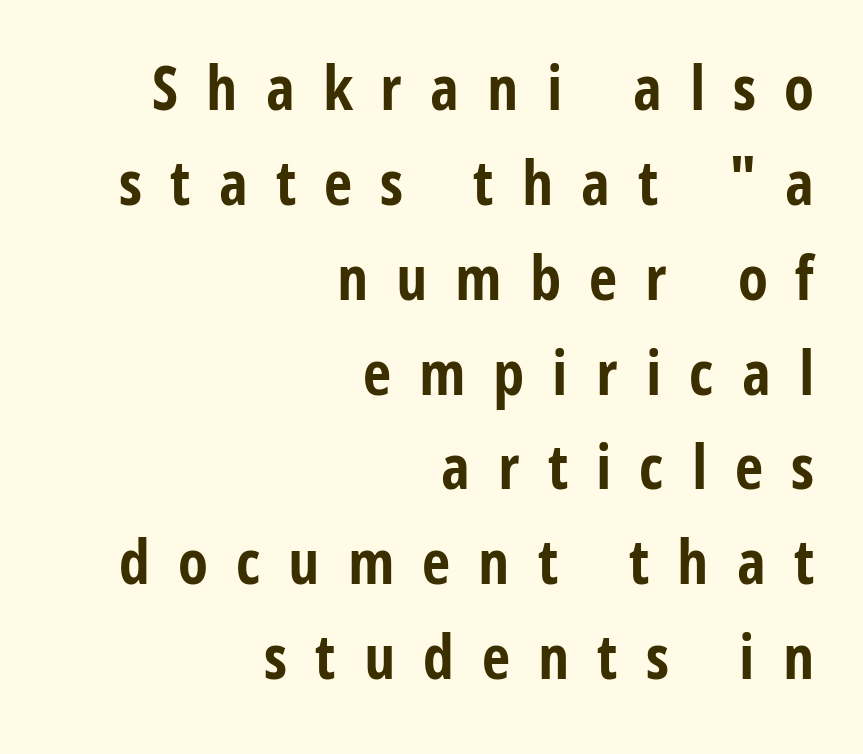
Descenders hang freely into open space. If you measured baseline to baseline, you'd find a middling distance. The rendering uses natural spacing where letterforms have individual widths. Italic: no, the glyphs are upright roman. This is heavy type, rendered in bold.
